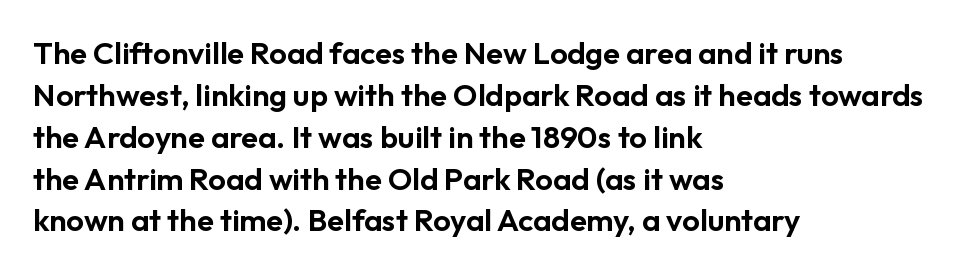
Each line starts at the same left margin while the right side varies. A typesetter would call this proportional, since set widths differ per character. Notice how descenders clear the ascenders below comfortably — that's standard leading. Descenders are the only things crossing below the line.
